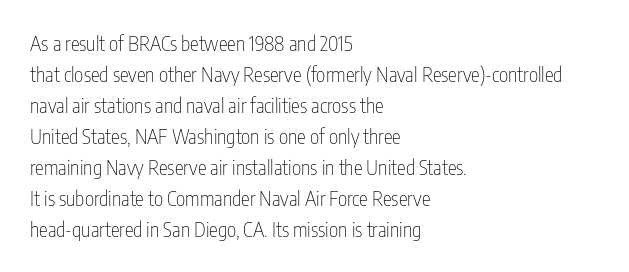
The image shows 20 px text type, upright; set left-aligned, normal line spacing (1.55x), normal letter spacing, not underlined.
